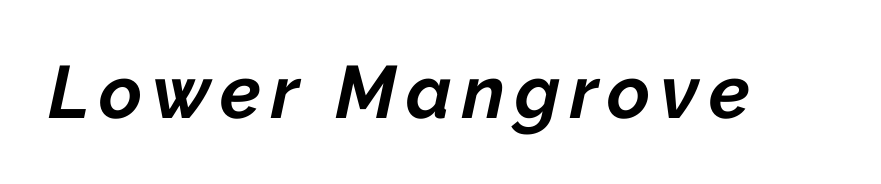
Q: Is the text bold? A: Yes.
Q: Is the text italic (slanted)? A: Yes, it leans right by about 12 degrees.
Q: Is the text underlined? A: No.
Q: Width (condensed, normal, or wide)? A: Normal.
Q: Stroke contrast? A: Low.
Q: x-height? A: Medium.
Q: Monospaced? A: No.
